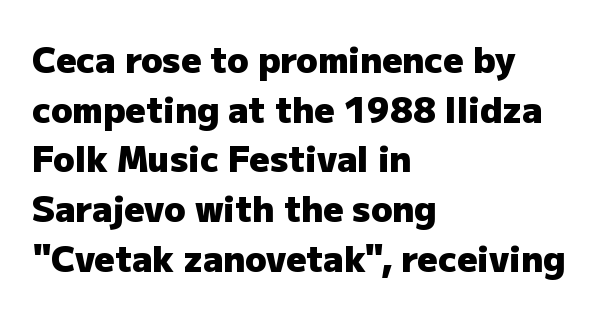
Type style note: lacks serifs. Nope, not italic — everything's standing straight. The face used here is rendered with its standard letterfit. Varying glyph widths throughout — classic text-font behaviour.
